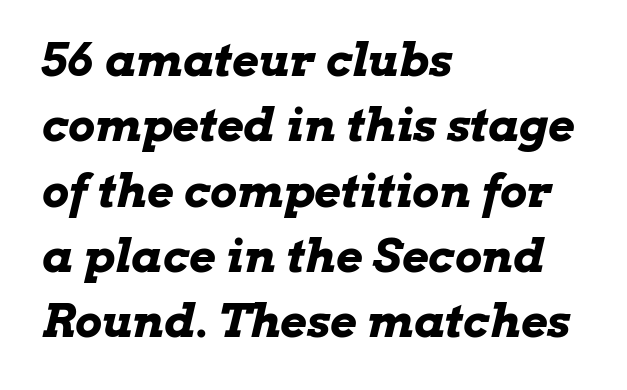
{"italic": "yes", "lean": "right", "slant_degrees": 13, "bold": "yes", "weight": "bold", "width": "wide", "stroke_contrast": "low", "x_height": "medium", "monospaced": "no", "underline": "no", "align": "left", "line_spacing": "normal", "line_spacing_ratio": 1.42, "letter_spacing": "normal", "letter_spacing_em": 0.0, "glyph_px": 46}
